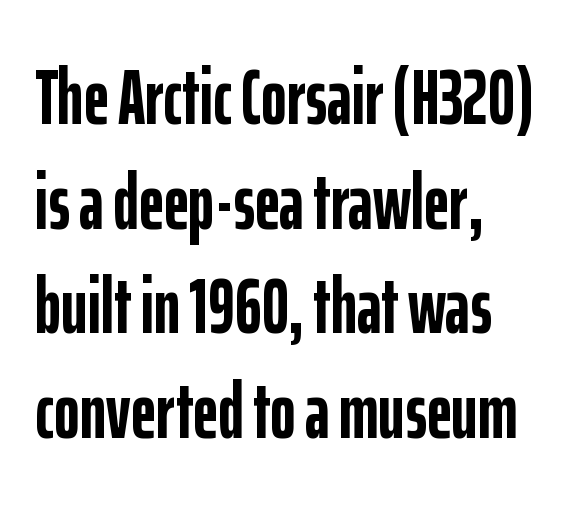
Q: Is the text bold? A: Yes.
Q: Is the text italic (slanted)? A: No, it is upright.
Q: Is the typeface a serif or a sans-serif typeface? A: Sans-serif.
Q: Is the text underlined? A: No.
Q: How is the paragraph aligned? A: Left-aligned.
Q: Is the spacing between letters normal or unusually wide? A: Normal.
Q: Is the spacing between lines tight, normal or loose? A: Normal.
Q: Width (condensed, normal, or wide)? A: Condensed.
Q: Stroke contrast? A: Low.
Q: x-height? A: Medium.
Q: Monospaced? A: No.
